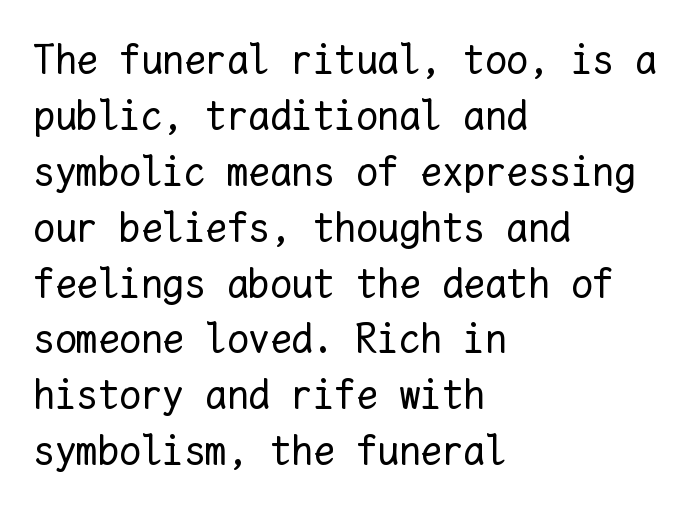
{"italic": "no", "bold": "no", "weight": "regular", "width": "normal", "stroke_contrast": "low", "x_height": "medium", "monospaced": "yes", "underline": "no", "align": "left", "line_spacing": "normal", "line_spacing_ratio": 1.3, "letter_spacing": "normal", "letter_spacing_em": 0.0, "glyph_px": 43}
